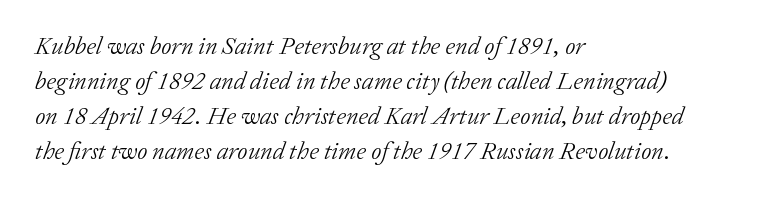
Q: Is the text bold? A: No.
Q: Is the text italic (slanted)? A: Yes, it leans right by about 20 degrees.
Q: Is the text underlined? A: No.
Q: How is the paragraph aligned? A: Left-aligned.
Q: Is the spacing between letters normal or unusually wide? A: Normal.
Q: Is the spacing between lines tight, normal or loose? A: Normal.
